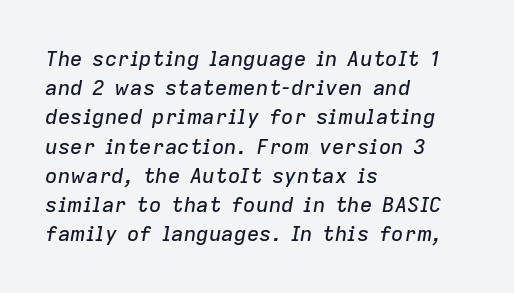
Q: Is the text italic (slanted)? A: Yes, it leans right by about 9 degrees.
Q: Is the text underlined? A: No.
Q: How is the paragraph aligned? A: Left-aligned.
Q: Is the spacing between letters normal or unusually wide? A: Normal.
Q: Is the spacing between lines tight, normal or loose? A: Normal.
